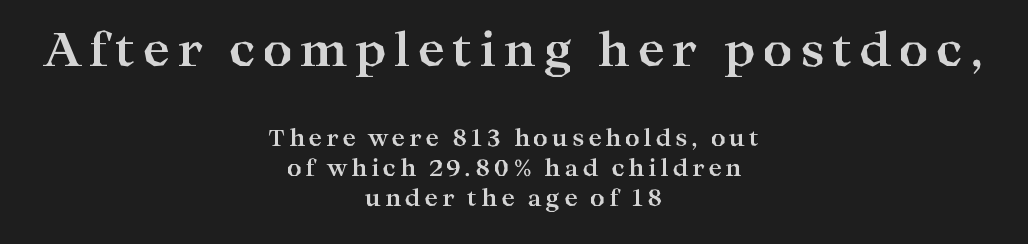
The image shows 46 px bold, wide serif type, upright; set centered, normal line spacing (1.31x), not underlined; the first (top) block is 2.0x larger; high stroke contrast and a medium x-height.
